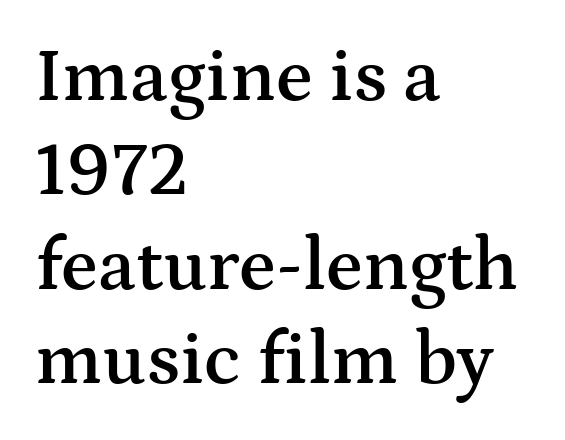
Q: Is the text bold? A: Semi-bold.
Q: Is the text italic (slanted)? A: No, it is upright.
Q: Is the typeface a serif or a sans-serif typeface? A: Serif.
Q: Is the text underlined? A: No.
Q: How is the paragraph aligned? A: Left-aligned.
Q: Is the spacing between letters normal or unusually wide? A: Normal.
Q: Is the spacing between lines tight, normal or loose? A: Normal.
Q: Width (condensed, normal, or wide)? A: Wide.
Q: Stroke contrast? A: Medium.
Q: x-height? A: Medium.
Q: Monospaced? A: No.
